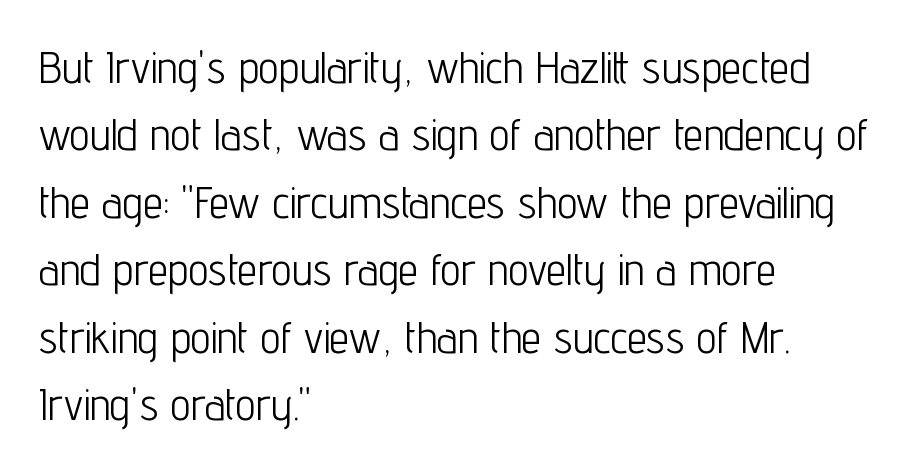
Beneath every word, the page is bare. The specimen reads as upright at a glance. The designer left line spacing at the default. You could call the tracking neutral — neither tight nor loose. Compared with a typical body face, this is equally light or lighter still.
